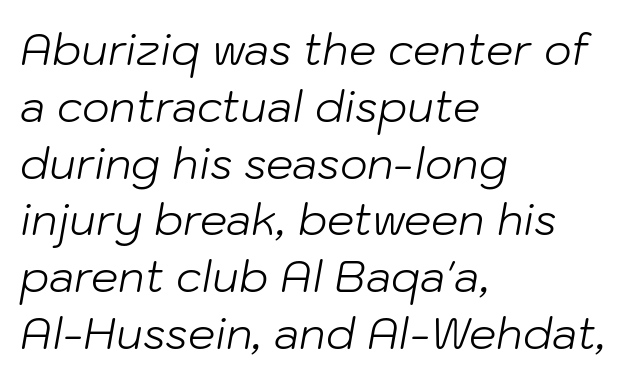
The image shows 43 px light type, italic (leaning right); set left-aligned, normal line spacing (1.32x), normal letter spacing, not underlined; low stroke contrast and a medium x-height.
